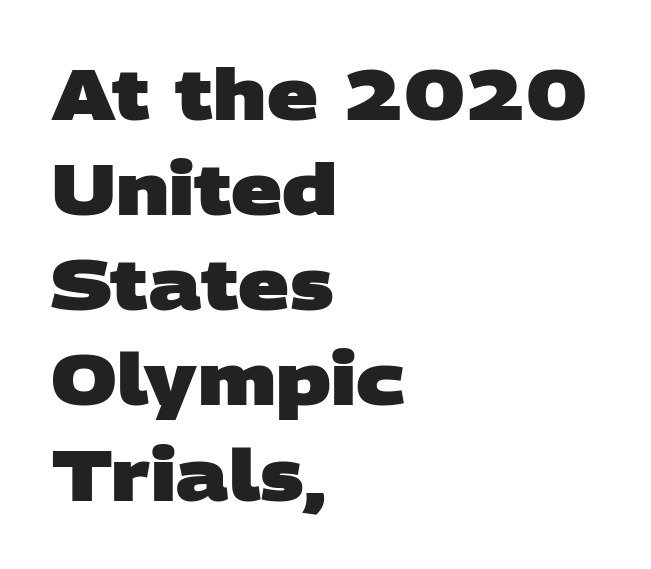
{"serif": "no", "bold": "yes", "weight": "heavy", "width": "wide", "stroke_contrast": "low", "x_height": "large", "monospaced": "no", "underline": "no", "align": "left", "line_spacing": "normal", "line_spacing_ratio": 1.34, "letter_spacing": "normal", "letter_spacing_em": 0.0, "glyph_px": 71}
